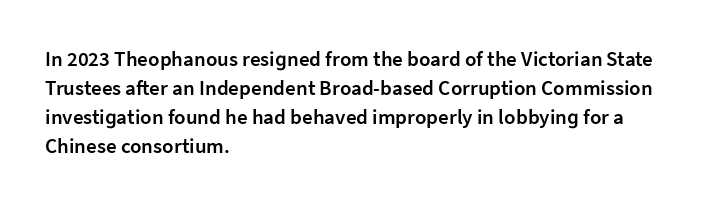
The image shows 21 px text type, upright; set left-aligned, normal line spacing (1.38x), normal letter spacing, not underlined.
